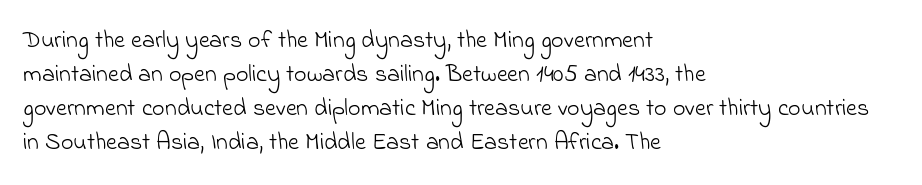
The image shows 24 px text type; set left-aligned, normal line spacing (1.42x), normal letter spacing, not underlined.
